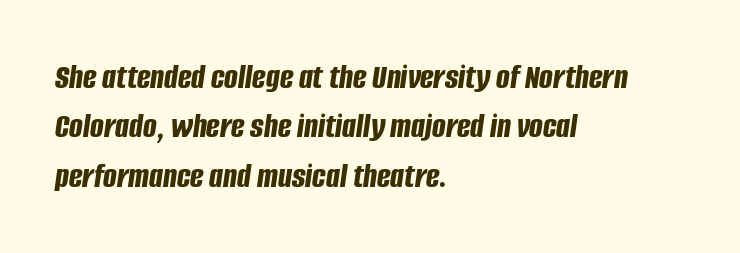
{"italic": "yes", "lean": "right", "slant_degrees": 8, "bold": "yes", "weight": "bold", "width": "condensed", "stroke_contrast": "low", "x_height": "large", "monospaced": "no", "underline": "no", "align": "left", "line_spacing": "normal", "line_spacing_ratio": 1.37, "letter_spacing": "normal", "letter_spacing_em": 0.0, "glyph_px": 36}
